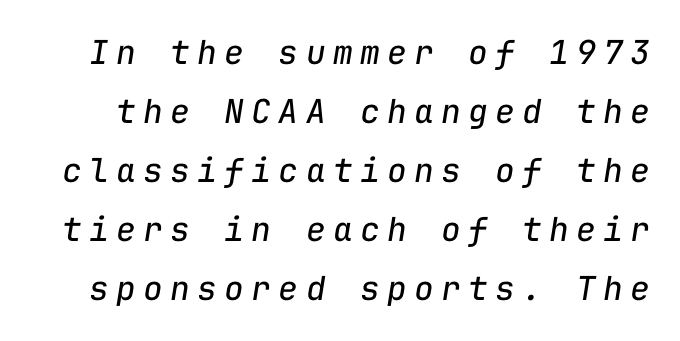
How are the letters spaced? Widely, with obvious added tracking. Slanted lettering throughout. The baseline area is clear. You could count columns in this text — the font is strictly monospaced. Compared with a typical body face, this is equally light or lighter still.
